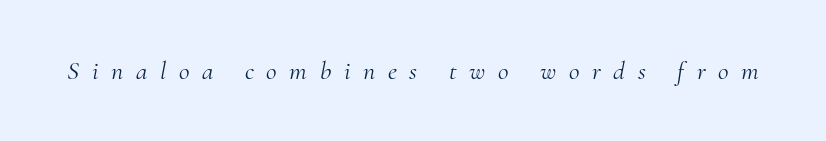
The image shows 26 px text type, italic (leaning right); set unusually wide letter spacing (+0.49 em), not underlined.
